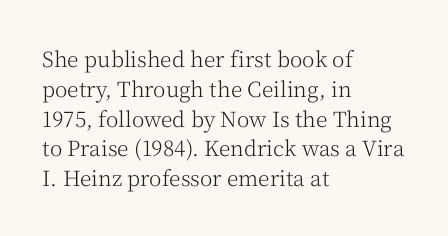
Q: Is the text bold? A: No.
Q: Is the text italic (slanted)? A: No, it is upright.
Q: Is the text underlined? A: No.
Q: How is the paragraph aligned? A: Left-aligned.
Q: Is the spacing between letters normal or unusually wide? A: Normal.
Q: Is the spacing between lines tight, normal or loose? A: Normal.
